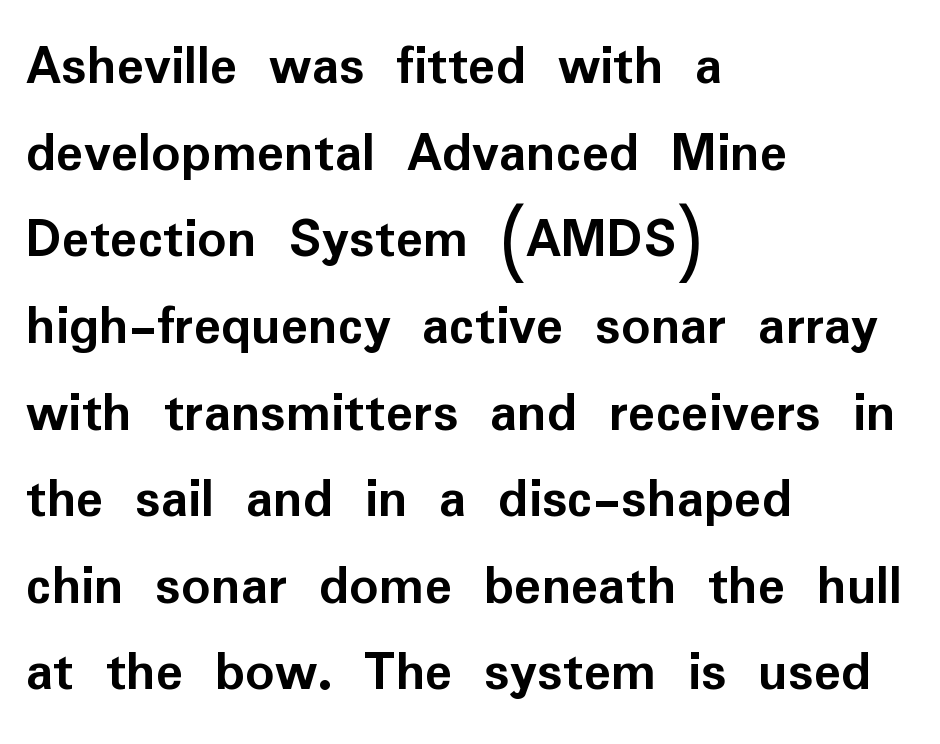
Q: Is the text bold? A: Yes.
Q: Is the text italic (slanted)? A: No, it is upright.
Q: Is the typeface a serif or a sans-serif typeface? A: Sans-serif.
Q: Is the text underlined? A: No.
Q: How is the paragraph aligned? A: Left-aligned.
Q: Is the spacing between letters normal or unusually wide? A: Normal.
Q: Is the spacing between lines tight, normal or loose? A: Normal.
Q: Width (condensed, normal, or wide)? A: Normal.
Q: Stroke contrast? A: Low.
Q: x-height? A: Medium.
Q: Monospaced? A: No.
